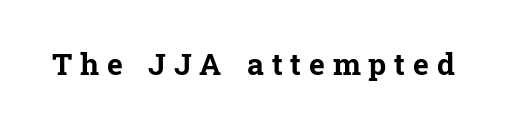
The image shows 30 px bold serif type, upright; set unusually wide letter spacing (+0.26 em), not underlined; low stroke contrast and a medium x-height.
